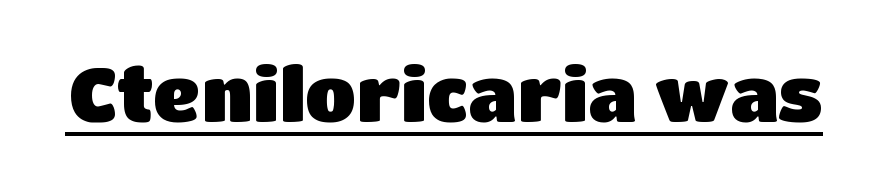
The image shows 74 px heavy sans-serif type, upright; set normal letter spacing, underlined; low stroke contrast and a large x-height.
